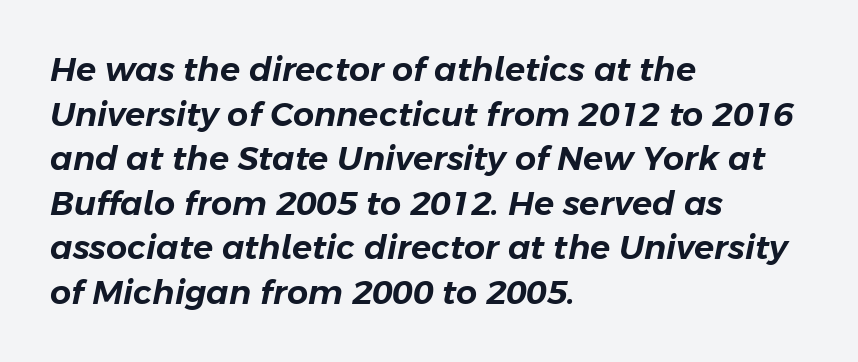
These lines are rendered in a variable-pitch font. You can tell it's italic because the verticals aren't actually vertical. A typesetter would call this leading conventional body-copy spacing. Words appear dense and cohesive because spacing is normal.
